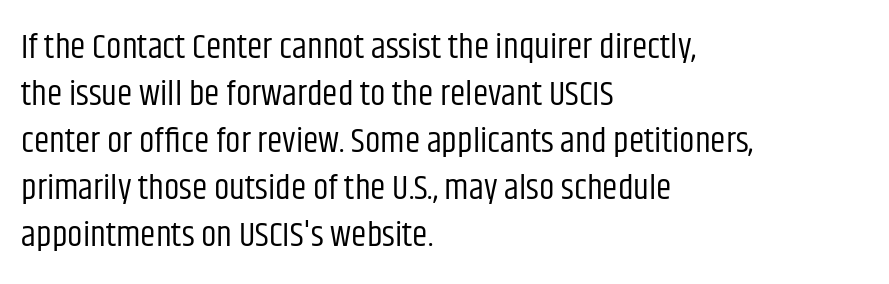
{"serif": "no", "italic": "no", "bold": "no", "weight": "regular", "width": "condensed", "stroke_contrast": "low", "x_height": "large", "monospaced": "no", "underline": "no", "align": "left", "line_spacing": "normal", "line_spacing_ratio": 1.34, "letter_spacing": "normal", "letter_spacing_em": 0.0, "glyph_px": 35}
